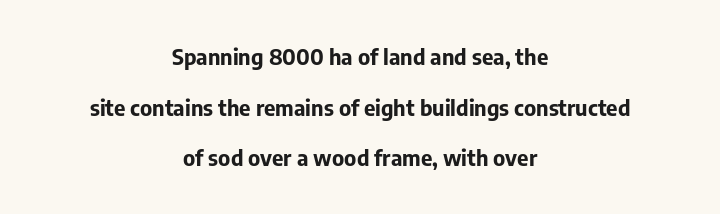
{"italic": "no", "bold": "yes", "underline": "no", "align": "center", "line_spacing": "loose", "line_spacing_ratio": 2.3, "letter_spacing": "normal", "letter_spacing_em": 0.0, "glyph_px": 22}
